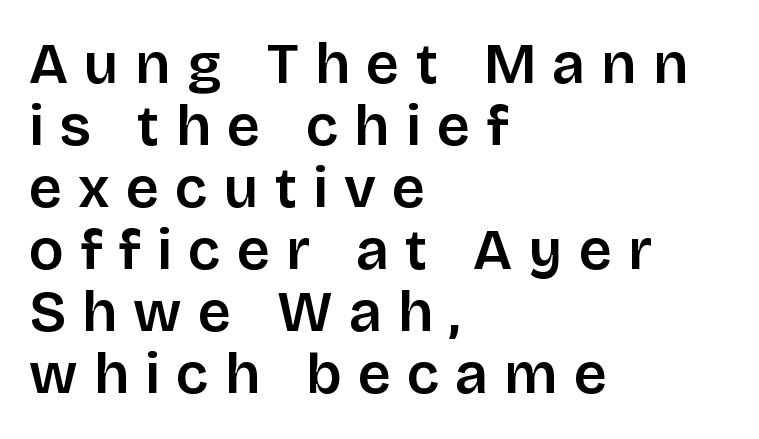
Q: Is the text bold? A: Semi-bold.
Q: Is the text italic (slanted)? A: No, it is upright.
Q: Is the typeface a serif or a sans-serif typeface? A: Sans-serif.
Q: Is the text underlined? A: No.
Q: How is the paragraph aligned? A: Left-aligned.
Q: Is the spacing between letters normal or unusually wide? A: Unusually wide.
Q: Is the spacing between lines tight, normal or loose? A: Tight.
Q: Width (condensed, normal, or wide)? A: Normal.
Q: Stroke contrast? A: Low.
Q: x-height? A: Large.
Q: Monospaced? A: No.
